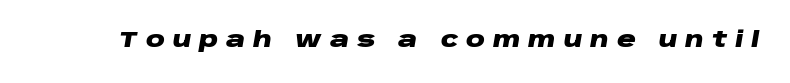
The image shows 21 px bold type, italic (leaning right); set unusually wide letter spacing (+0.38 em), not underlined.
